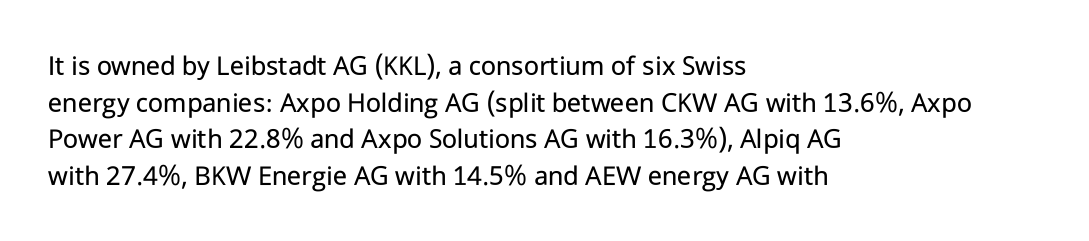
Q: Is the text bold? A: No.
Q: Is the text italic (slanted)? A: No, it is upright.
Q: Is the typeface a serif or a sans-serif typeface? A: Sans-serif.
Q: Is the text underlined? A: No.
Q: How is the paragraph aligned? A: Left-aligned.
Q: Is the spacing between letters normal or unusually wide? A: Normal.
Q: Is the spacing between lines tight, normal or loose? A: Normal.
Q: Width (condensed, normal, or wide)? A: Normal.
Q: Stroke contrast? A: Low.
Q: x-height? A: Medium.
Q: Monospaced? A: No.
